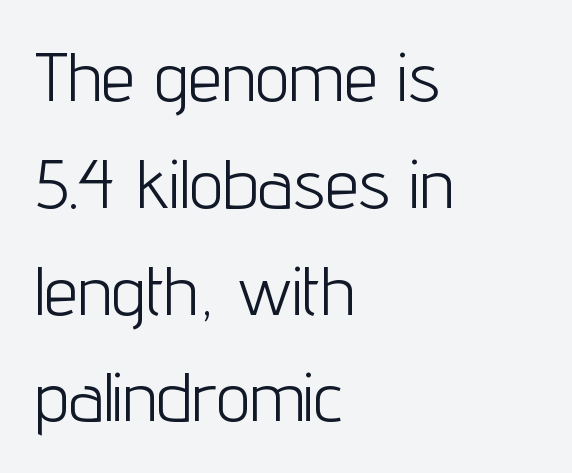
Q: Is the text bold? A: No.
Q: Is the text italic (slanted)? A: No, it is upright.
Q: Is the typeface a serif or a sans-serif typeface? A: Sans-serif.
Q: Is the text underlined? A: No.
Q: How is the paragraph aligned? A: Left-aligned.
Q: Is the spacing between letters normal or unusually wide? A: Normal.
Q: Is the spacing between lines tight, normal or loose? A: Normal.
Q: Width (condensed, normal, or wide)? A: Condensed.
Q: Stroke contrast? A: Low.
Q: x-height? A: Medium.
Q: Monospaced? A: No.
